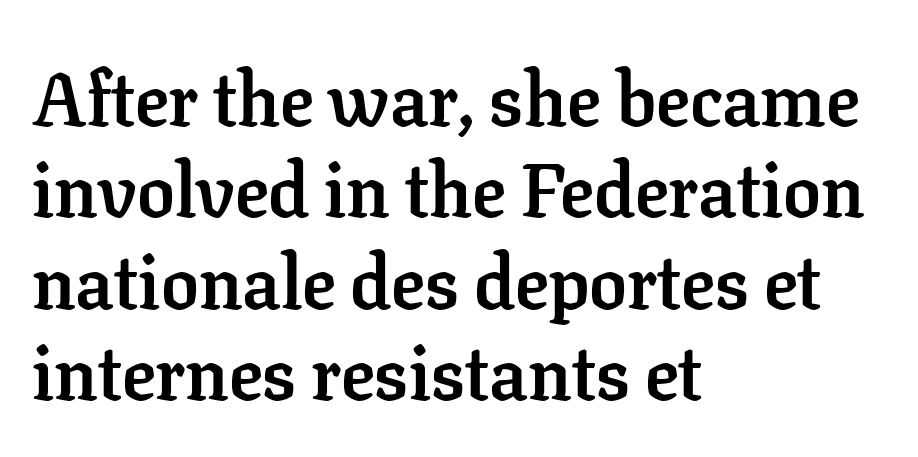
{"serif": "yes", "italic": "no", "bold": "yes", "weight": "semibold", "width": "normal", "stroke_contrast": "low", "x_height": "medium", "monospaced": "no", "underline": "no", "align": "left", "line_spacing_ratio": 1.22, "letter_spacing": "normal", "letter_spacing_em": 0.0, "glyph_px": 75}
